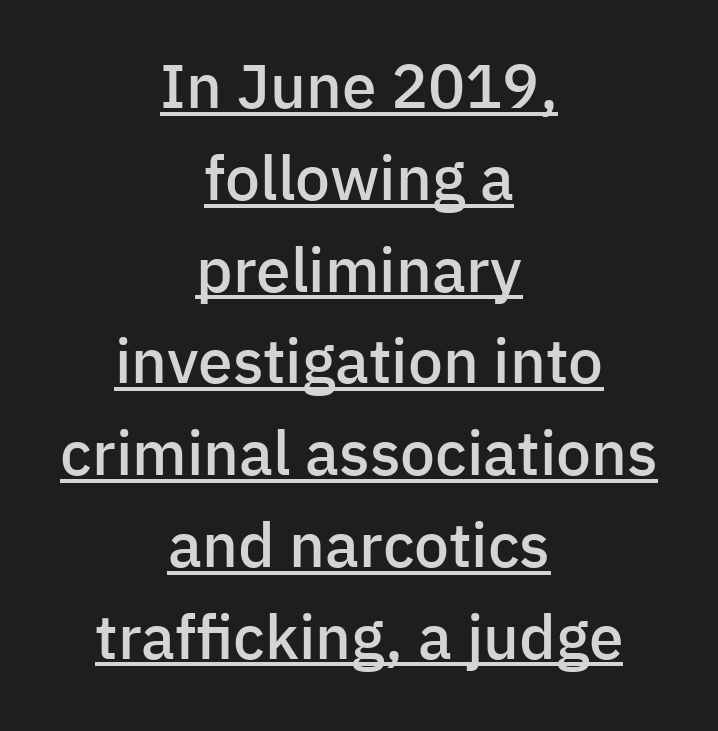
{"serif": "no", "italic": "no", "bold": "semi", "weight": "semibold", "width": "normal", "stroke_contrast": "low", "x_height": "medium", "monospaced": "no", "underline": "yes", "align": "center", "line_spacing": "normal", "line_spacing_ratio": 1.48, "letter_spacing": "normal", "letter_spacing_em": 0.0, "glyph_px": 62}
